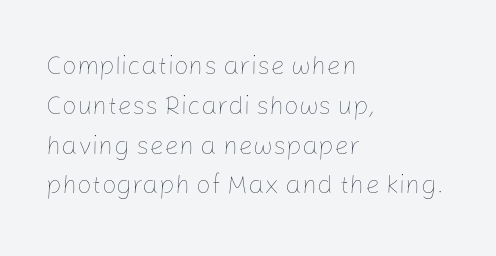
The image shows 26 px text type, upright; set left-aligned, normal line spacing (1.53x), normal letter spacing, not underlined.
